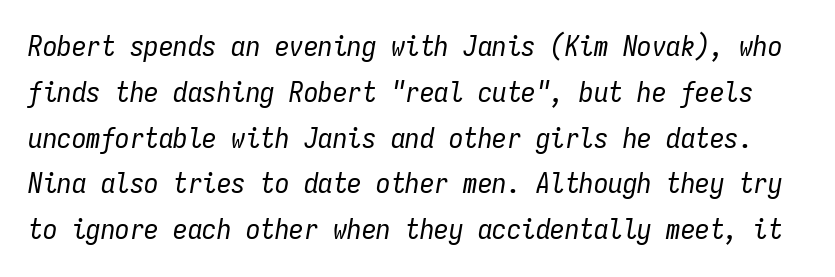
Q: Is the text bold? A: No.
Q: Is the text italic (slanted)? A: Yes, it leans right by about 9 degrees.
Q: Is the text underlined? A: No.
Q: Is the spacing between letters normal or unusually wide? A: Normal.
Q: Is the spacing between lines tight, normal or loose? A: Normal.
Q: Width (condensed, normal, or wide)? A: Condensed.
Q: Stroke contrast? A: Low.
Q: x-height? A: Medium.
Q: Monospaced? A: Yes.
